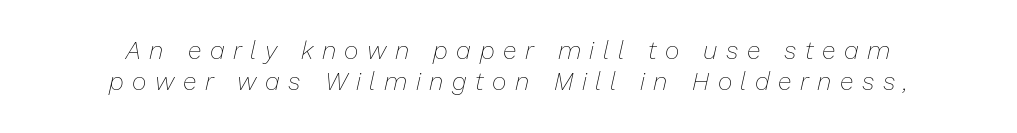
The image shows 25 px text type, italic (leaning right); set centered, normal line spacing (1.25x), unusually wide letter spacing (+0.34 em), not underlined.
